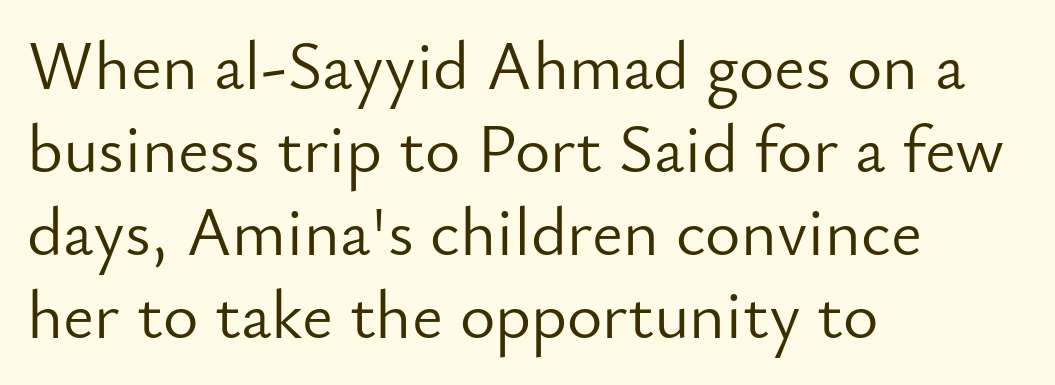
Q: Is the text bold? A: No.
Q: Is the text italic (slanted)? A: No, it is upright.
Q: Is the typeface a serif or a sans-serif typeface? A: Sans-serif.
Q: Is the text underlined? A: No.
Q: How is the paragraph aligned? A: Left-aligned.
Q: Is the spacing between letters normal or unusually wide? A: Normal.
Q: Width (condensed, normal, or wide)? A: Normal.
Q: Stroke contrast? A: Low.
Q: x-height? A: Small.
Q: Monospaced? A: No.
